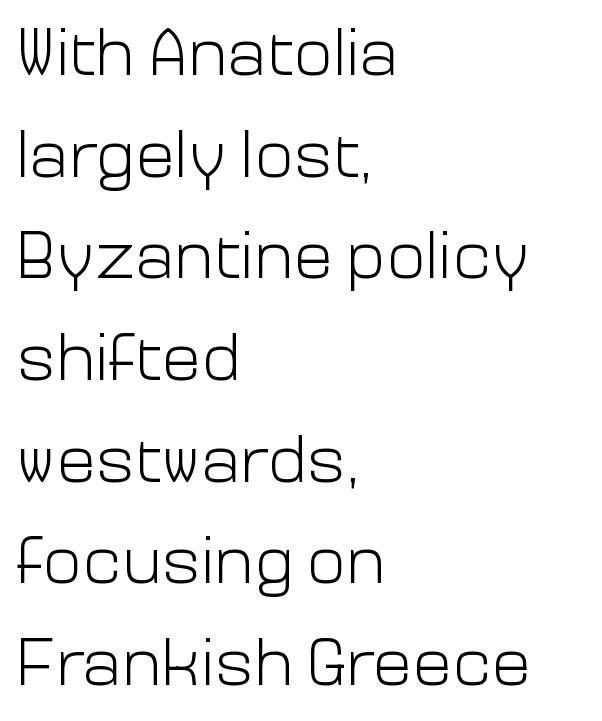
{"serif": "no", "italic": "no", "bold": "no", "weight": "light", "width": "normal", "stroke_contrast": "low", "x_height": "medium", "monospaced": "no", "underline": "no", "align": "left", "line_spacing": "normal", "line_spacing_ratio": 1.54, "letter_spacing": "normal", "letter_spacing_em": 0.0, "glyph_px": 66}
